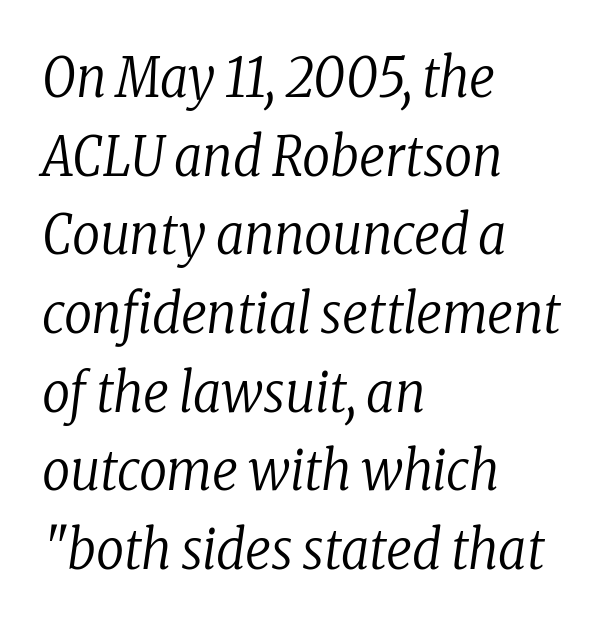
Q: Is the text bold? A: No.
Q: Is the text italic (slanted)? A: Yes, it leans right by about 8 degrees.
Q: Is the typeface a serif or a sans-serif typeface? A: Serif.
Q: Is the text underlined? A: No.
Q: How is the paragraph aligned? A: Left-aligned.
Q: Is the spacing between letters normal or unusually wide? A: Normal.
Q: Is the spacing between lines tight, normal or loose? A: Normal.
Q: Width (condensed, normal, or wide)? A: Condensed.
Q: Stroke contrast? A: Low.
Q: x-height? A: Medium.
Q: Monospaced? A: No.
